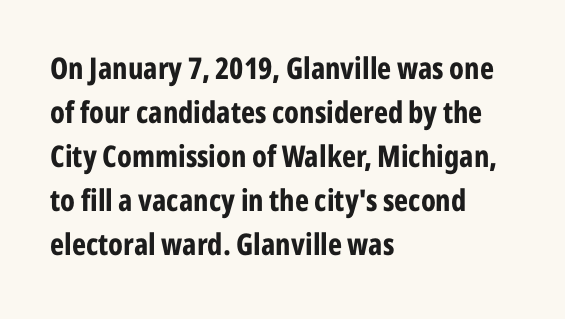
Posture: straight, roman, zero tilt. The sample has been set heavy, in full bold. Letter spacing: default. This rendering employs a face without finishing strokes, i.e., a sans-serif. The line-height multiplier appears to be the usual default. Casual observation: everything's shoved over to the left.
